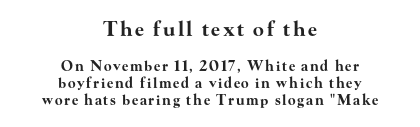
The image shows 20 px bold type, upright; set centered, line spacing 1.23x, not underlined; the first (top) block is 1.43x larger.
